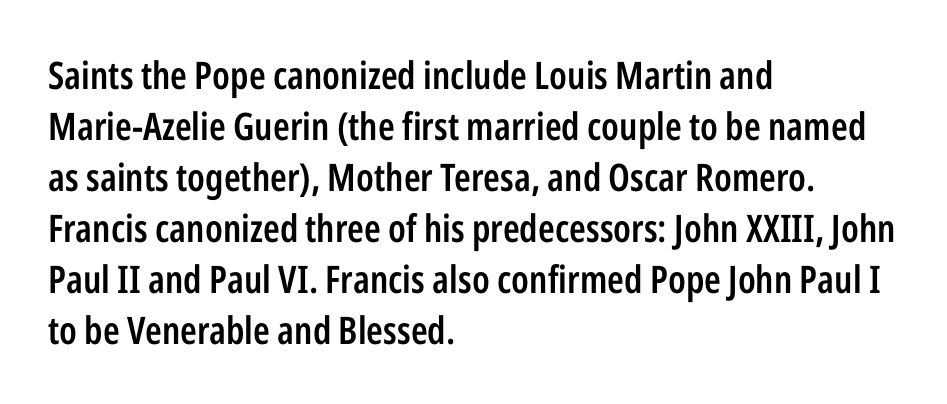
{"serif": "no", "italic": "no", "bold": "semi", "weight": "semibold", "width": "condensed", "stroke_contrast": "low", "x_height": "medium", "monospaced": "no", "underline": "no", "align": "left", "line_spacing": "normal", "line_spacing_ratio": 1.34, "letter_spacing": "normal", "letter_spacing_em": 0.0, "glyph_px": 38}
